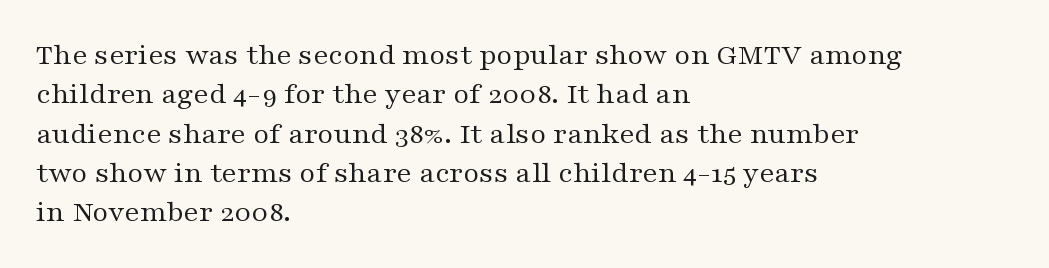
{"serif": "yes", "italic": "no", "bold": "no", "weight": "regular", "width": "wide", "stroke_contrast": "medium", "x_height": "medium", "monospaced": "no", "underline": "no", "align": "left", "line_spacing": "normal", "line_spacing_ratio": 1.27, "letter_spacing": "normal", "letter_spacing_em": 0.0, "glyph_px": 31}
